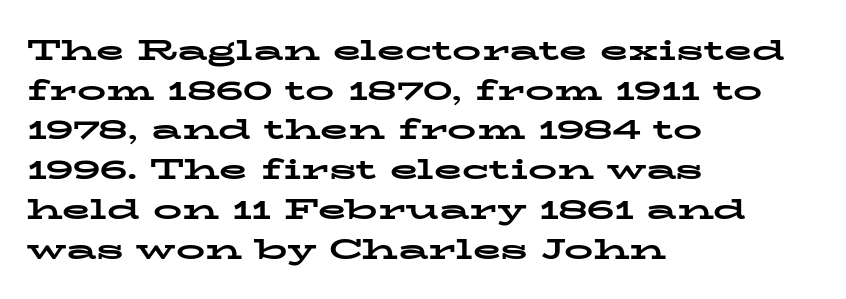
Looks like regular typesetting: each glyph gets only the width it needs. You can tell it's not italic because the verticals are truly vertical. Check where the strokes stop: tiny serifs finish them off. Regular leading. Letter spacing: default. The strip under each line holds only bare page.
